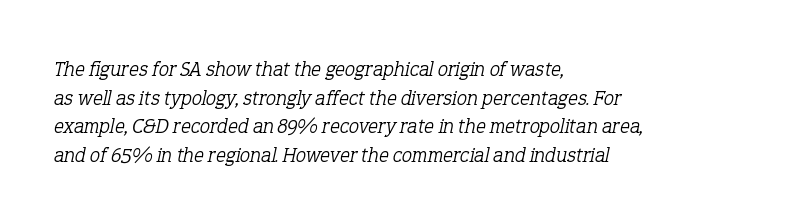
{"italic": "yes", "lean": "right", "slant_degrees": 12, "bold": "no", "underline": "no", "align": "left", "line_spacing": "normal", "line_spacing_ratio": 1.36, "letter_spacing": "normal", "letter_spacing_em": 0.0, "glyph_px": 21}
